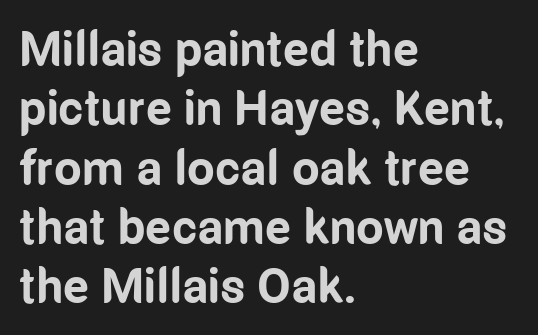
Q: Is the text bold? A: Yes.
Q: Is the text italic (slanted)? A: No, it is upright.
Q: Is the typeface a serif or a sans-serif typeface? A: Sans-serif.
Q: Is the text underlined? A: No.
Q: How is the paragraph aligned? A: Left-aligned.
Q: Is the spacing between letters normal or unusually wide? A: Normal.
Q: Width (condensed, normal, or wide)? A: Condensed.
Q: Stroke contrast? A: Low.
Q: x-height? A: Medium.
Q: Monospaced? A: No.
